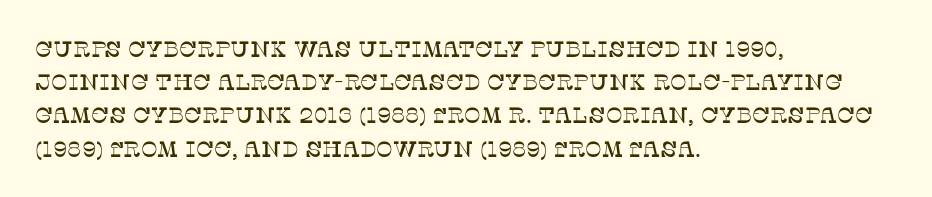
{"italic": "no", "underline": "no", "align": "left", "line_spacing": "normal", "line_spacing_ratio": 1.51, "letter_spacing": "normal", "letter_spacing_em": 0.0, "glyph_px": 22}
